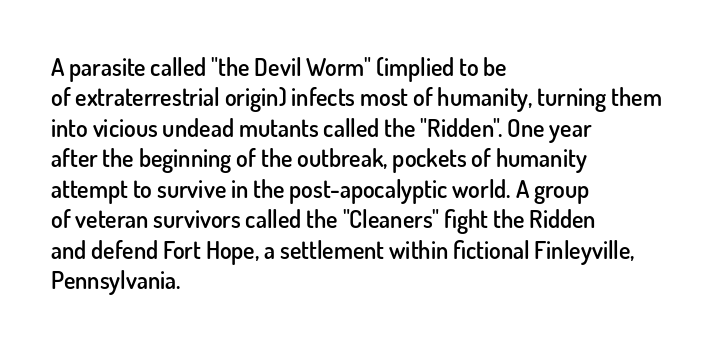
The image shows 24 px text type, upright; set left-aligned, normal line spacing (1.27x), normal letter spacing, not underlined.
